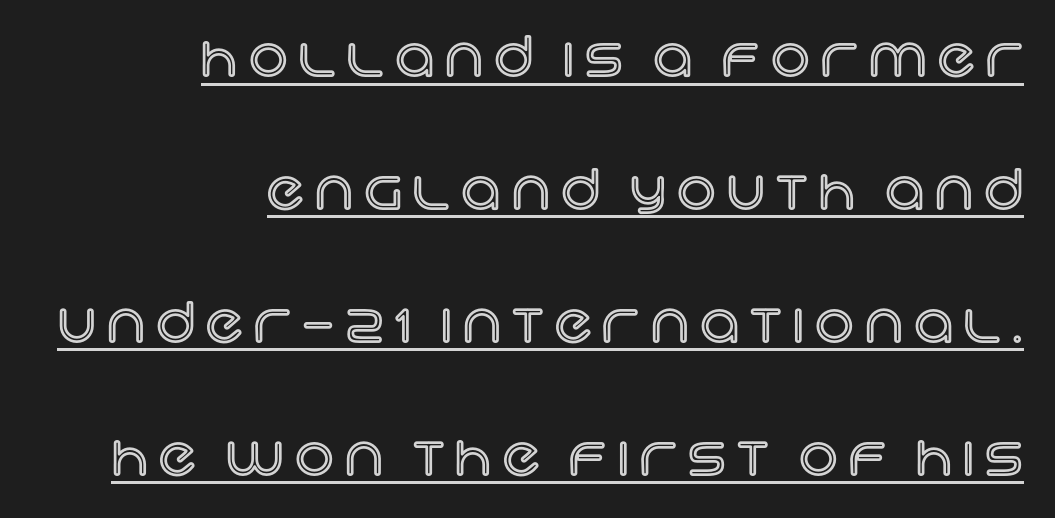
{"italic": "no", "width": "normal", "x_height": "large", "monospaced": "no", "underline": "yes", "align": "right", "line_spacing": "loose", "line_spacing_ratio": 2.46, "letter_spacing": "wide", "letter_spacing_em": 0.21, "glyph_px": 54}
